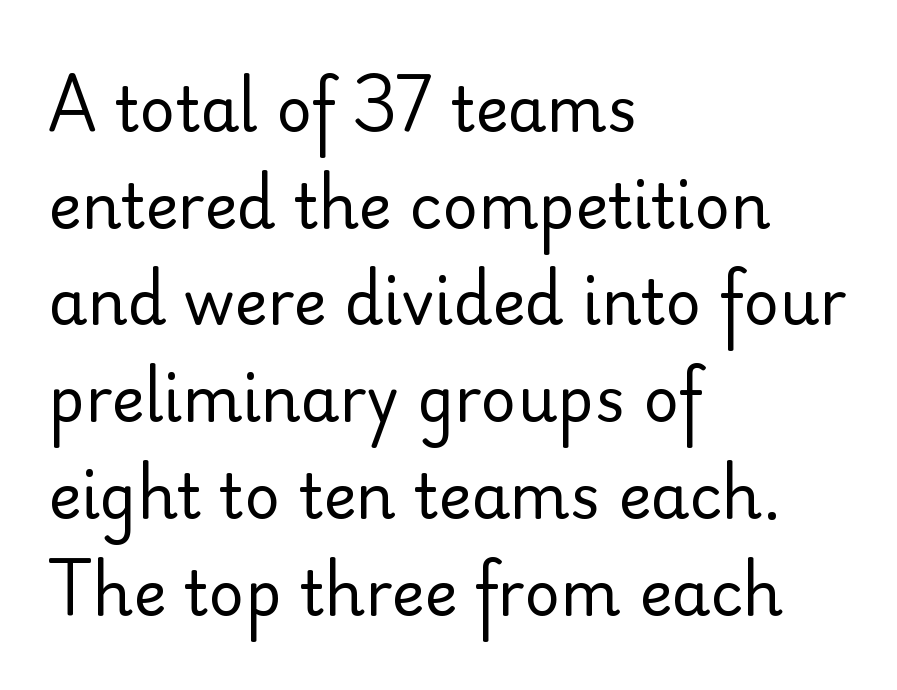
The image shows 62 px regular-weight sans-serif type, upright; set left-aligned, normal line spacing (1.56x), normal letter spacing, not underlined; low stroke contrast and a small x-height.
